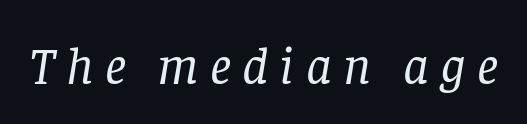
Check where the strokes stop: tiny serifs finish them off. No extra ink here — the face is not bold. Proportional: the letters do not fall into vertical columns. Glance below the letters and you will spot only blank space.
